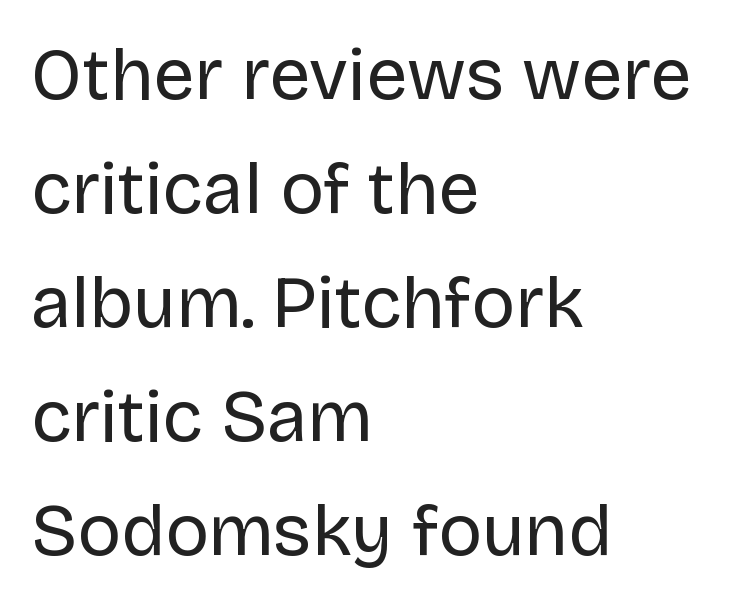
No italicization has been applied; the sample stays upright. Look at the bottom of the vertical strokes: they stop flat, with no serifs. Underline: absent. The rendering uses a moderate line-height, typical for paragraphs. Character widths vary here, with narrow letters taking less room than wide ones.
